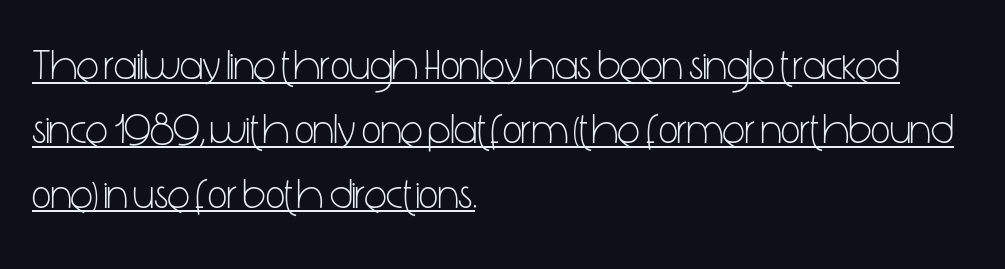
Horizontal bands of white between lines are of average thickness. The lines in this sample share a left origin and differ only in where they stop. The letters stand straight up with perfectly vertical stems. The glyphs in this specimen are sans serif.
